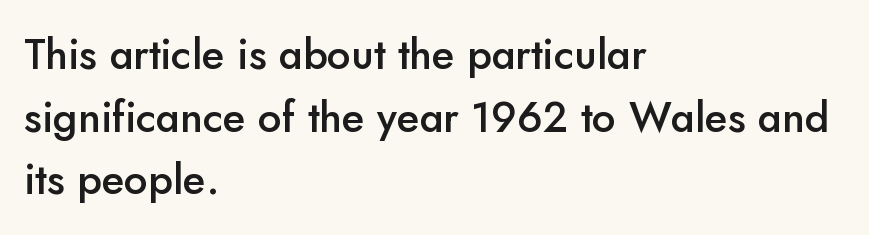
Q: Is the text bold? A: Semi-bold.
Q: Is the text italic (slanted)? A: No, it is upright.
Q: Is the typeface a serif or a sans-serif typeface? A: Sans-serif.
Q: Is the text underlined? A: No.
Q: How is the paragraph aligned? A: Left-aligned.
Q: Is the spacing between letters normal or unusually wide? A: Normal.
Q: Is the spacing between lines tight, normal or loose? A: Normal.
Q: Width (condensed, normal, or wide)? A: Normal.
Q: Stroke contrast? A: Low.
Q: x-height? A: Small.
Q: Monospaced? A: No.
